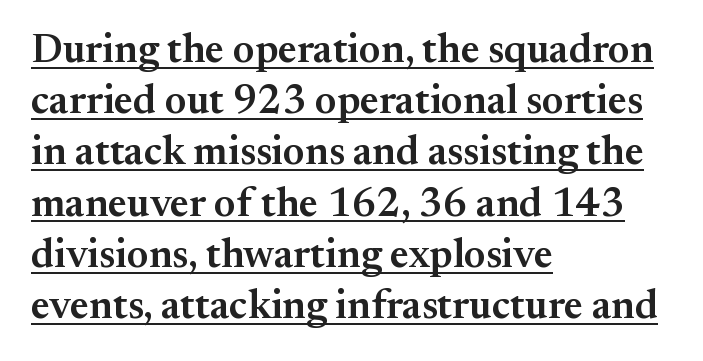
{"serif": "yes", "italic": "no", "bold": "semi", "weight": "semibold", "width": "normal", "stroke_contrast": "medium", "x_height": "small", "monospaced": "no", "underline": "yes", "align": "left", "line_spacing": "normal", "line_spacing_ratio": 1.25, "letter_spacing": "normal", "letter_spacing_em": 0.0, "glyph_px": 41}
